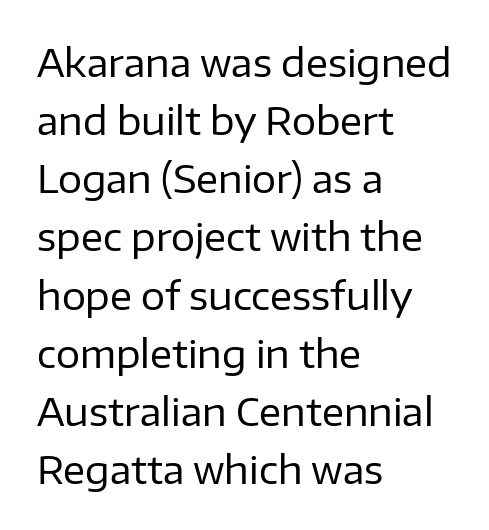
{"serif": "no", "italic": "no", "bold": "no", "weight": "regular", "width": "normal", "stroke_contrast": "low", "x_height": "medium", "monospaced": "no", "underline": "no", "align": "left", "line_spacing": "normal", "line_spacing_ratio": 1.53, "letter_spacing": "normal", "letter_spacing_em": 0.0, "glyph_px": 38}
